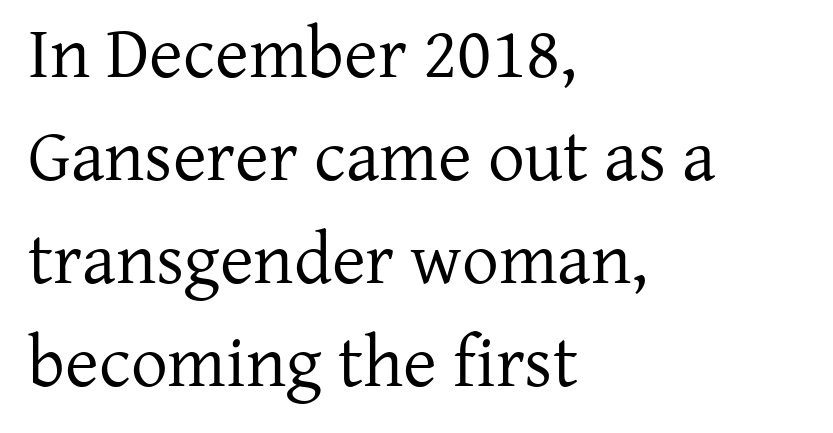
Vertical stems look standard width or narrower in stroke. No extra tracking has been applied to these lines. The rendering shows small feet on the letterforms — a serif design. Is this a fixed-width face? No — the glyphs have proportional, varying widths. Compared with typical paragraphs, the rows here are spaced about the same.
